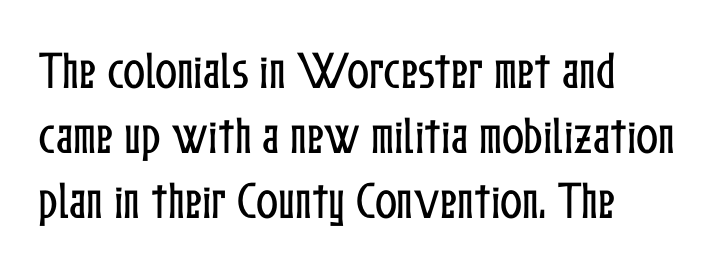
Q: Is the text italic (slanted)? A: No, it is upright.
Q: Is the text underlined? A: No.
Q: Is the spacing between letters normal or unusually wide? A: Normal.
Q: Is the spacing between lines tight, normal or loose? A: Normal.
Q: Width (condensed, normal, or wide)? A: Condensed.
Q: Stroke contrast? A: Low.
Q: x-height? A: Medium.
Q: Monospaced? A: No.
